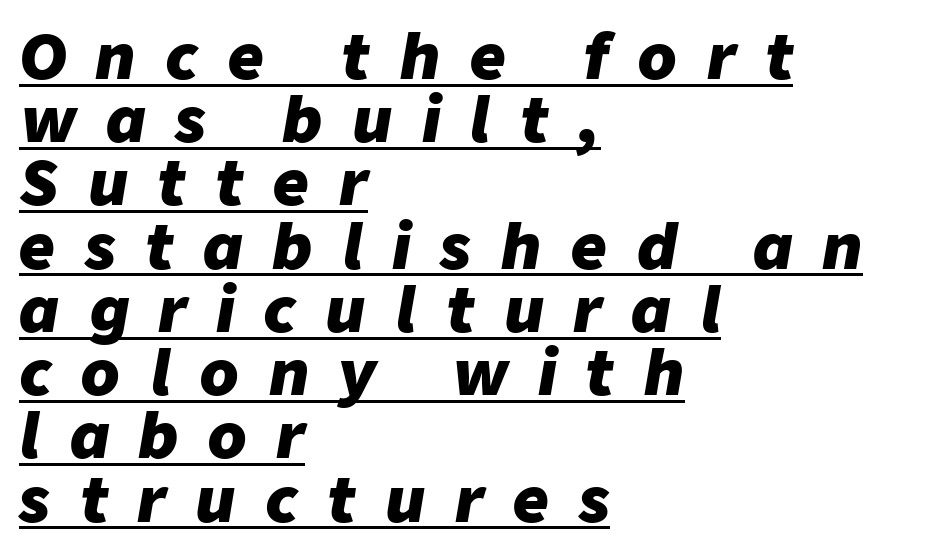
Q: Is the text bold? A: Yes.
Q: Is the text italic (slanted)? A: Yes, it leans right by about 9 degrees.
Q: Is the text underlined? A: Yes.
Q: How is the paragraph aligned? A: Left-aligned.
Q: Is the spacing between letters normal or unusually wide? A: Unusually wide.
Q: Is the spacing between lines tight, normal or loose? A: Tight.
Q: Width (condensed, normal, or wide)? A: Normal.
Q: Stroke contrast? A: Low.
Q: x-height? A: Medium.
Q: Monospaced? A: No.
